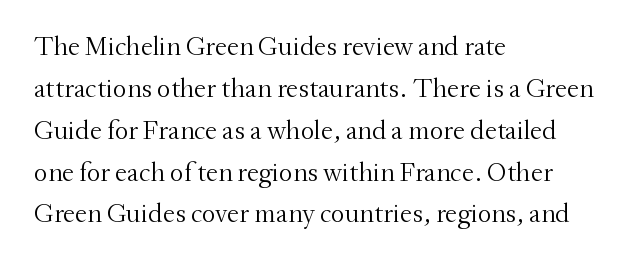
{"italic": "no", "bold": "no", "underline": "no", "align": "left", "line_spacing": "normal", "line_spacing_ratio": 1.55, "letter_spacing": "normal", "letter_spacing_em": 0.0, "glyph_px": 27}
